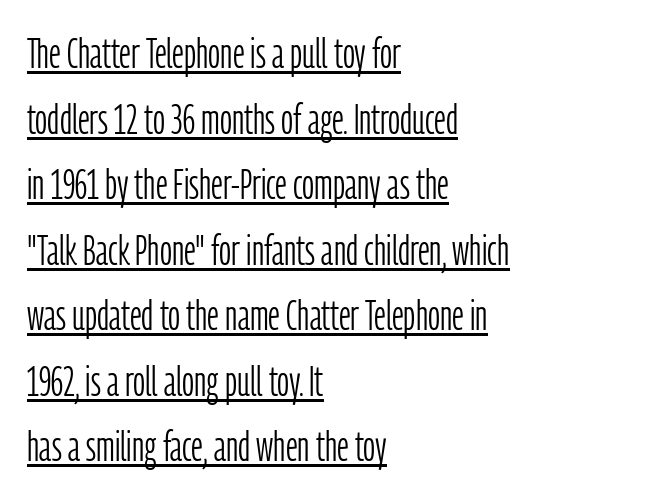
{"serif": "no", "italic": "no", "bold": "no", "weight": "light", "width": "condensed", "stroke_contrast": "low", "x_height": "medium", "monospaced": "no", "underline": "yes", "align": "left", "line_spacing": "normal", "line_spacing_ratio": 1.56, "letter_spacing": "normal", "letter_spacing_em": 0.0, "glyph_px": 42}
